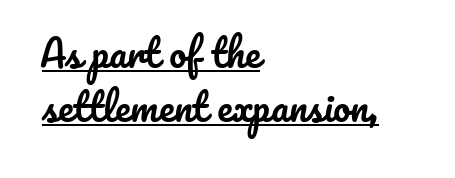
{"width": "normal", "stroke_contrast": "low", "x_height": "small", "monospaced": "no", "underline": "yes", "align": "left", "line_spacing": "normal", "line_spacing_ratio": 1.43, "letter_spacing": "normal", "letter_spacing_em": 0.0, "glyph_px": 38}
